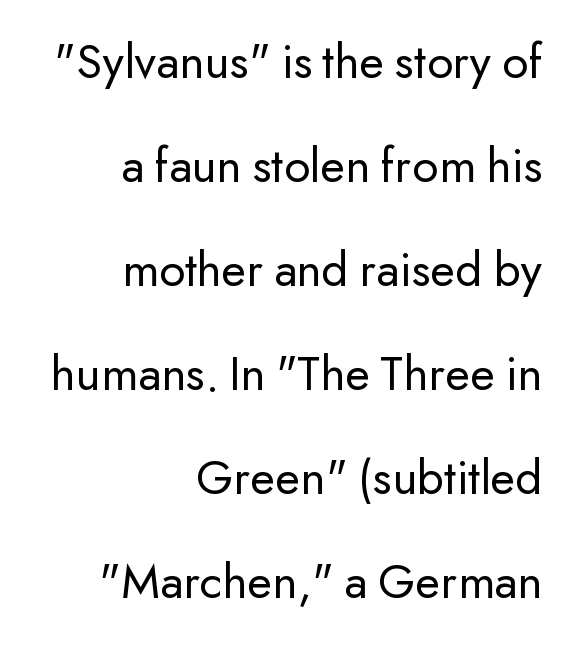
The image shows 51 px regular-weight sans-serif type, upright; set right-aligned, loose line spacing (2.04x), normal letter spacing, not underlined; low stroke contrast and a small x-height.
